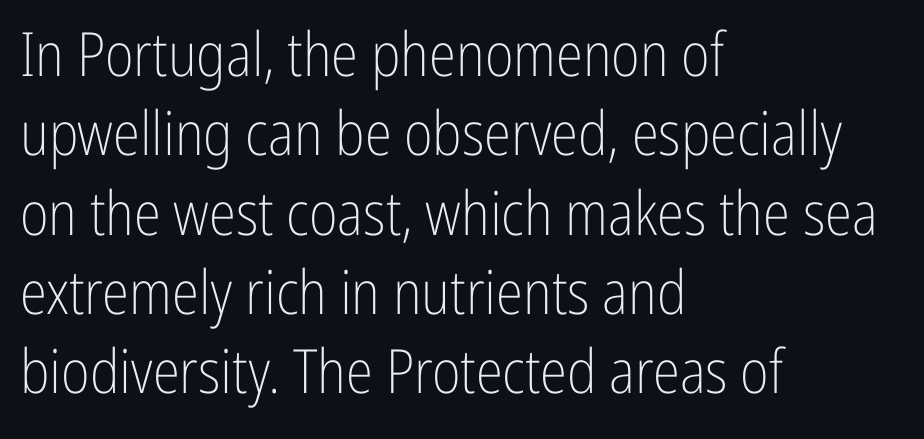
The image shows 61 px light, condensed sans-serif type, upright; set left-aligned, normal line spacing (1.3x), normal letter spacing, not underlined; low stroke contrast and a medium x-height.
